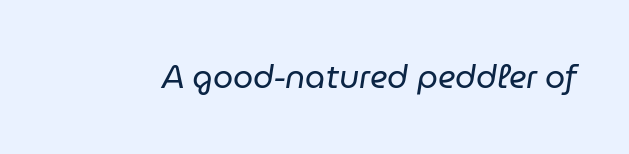
Compared with a typical body face, this is equally light or lighter still. Check under the words: just untouched page. Each letter keeps its own natural width here, so spacing adapts to shape. Spacing between characters is what you'd get straight out of the box.
